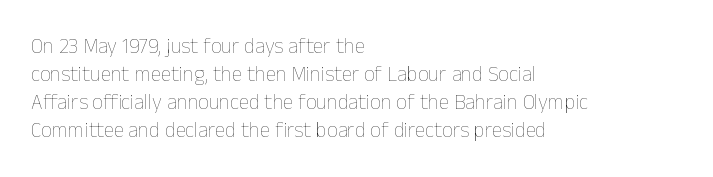
{"italic": "no", "bold": "no", "underline": "no", "align": "left", "line_spacing": "normal", "line_spacing_ratio": 1.33, "letter_spacing": "normal", "letter_spacing_em": 0.0, "glyph_px": 21}
